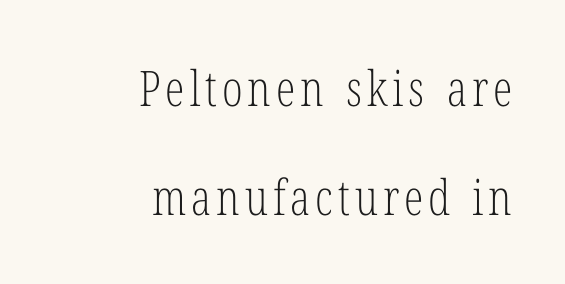
Q: Is the text bold? A: No.
Q: Is the text italic (slanted)? A: No, it is upright.
Q: Is the typeface a serif or a sans-serif typeface? A: Serif.
Q: Is the text underlined? A: No.
Q: How is the paragraph aligned? A: Right-aligned.
Q: Is the spacing between lines tight, normal or loose? A: Loose.
Q: Width (condensed, normal, or wide)? A: Condensed.
Q: Stroke contrast? A: Low.
Q: x-height? A: Medium.
Q: Monospaced? A: No.
